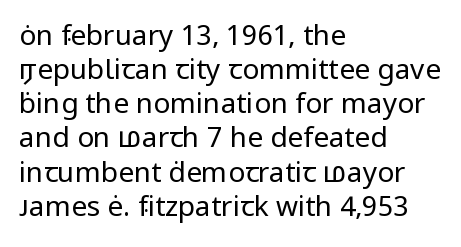
The image shows 28 px regular-weight sans-serif type, upright; set left-aligned, line spacing 1.22x, normal letter spacing, not underlined; low stroke contrast and a medium x-height.
